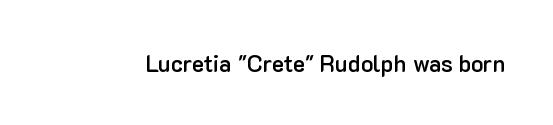
Q: Is the text bold? A: Semi-bold.
Q: Is the text italic (slanted)? A: No, it is upright.
Q: Is the text underlined? A: No.
Q: Is the spacing between letters normal or unusually wide? A: Normal.
